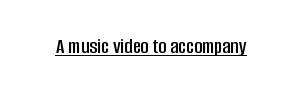
The image shows 22 px text type, upright; set normal letter spacing, underlined.
